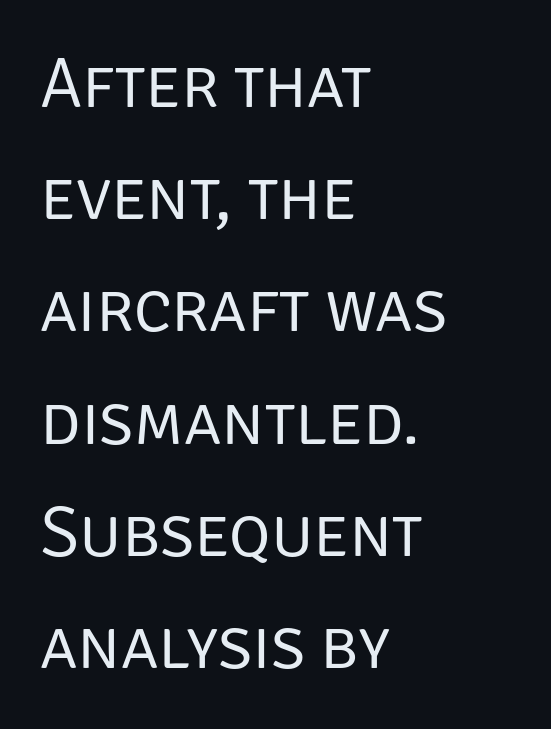
{"serif": "no", "italic": "no", "bold": "no", "weight": "regular", "width": "normal", "stroke_contrast": "low", "x_height": "large", "monospaced": "no", "underline": "no", "align": "left", "line_spacing": "normal", "line_spacing_ratio": 1.58, "letter_spacing": "normal", "letter_spacing_em": 0.0, "glyph_px": 71}
